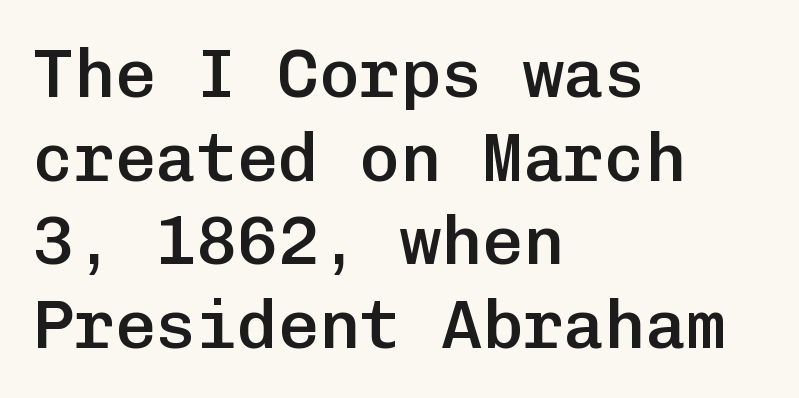
Every character sits straight up, as roman type does. Nothing sits at the stroke ends, so this counts as sans-serif. Line starts are locked; line ends wander. Between one letter and the next there's only the usual sliver of space.
